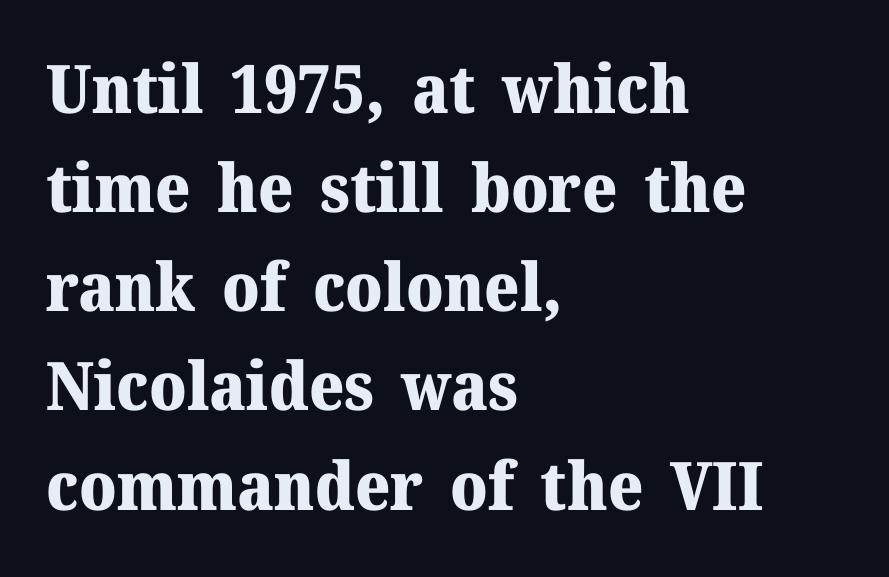
Q: Is the text bold? A: Yes.
Q: Is the text italic (slanted)? A: No, it is upright.
Q: Is the typeface a serif or a sans-serif typeface? A: Serif.
Q: Is the text underlined? A: No.
Q: How is the paragraph aligned? A: Left-aligned.
Q: Is the spacing between letters normal or unusually wide? A: Normal.
Q: Is the spacing between lines tight, normal or loose? A: Normal.
Q: Width (condensed, normal, or wide)? A: Normal.
Q: Stroke contrast? A: Medium.
Q: x-height? A: Medium.
Q: Monospaced? A: No.
